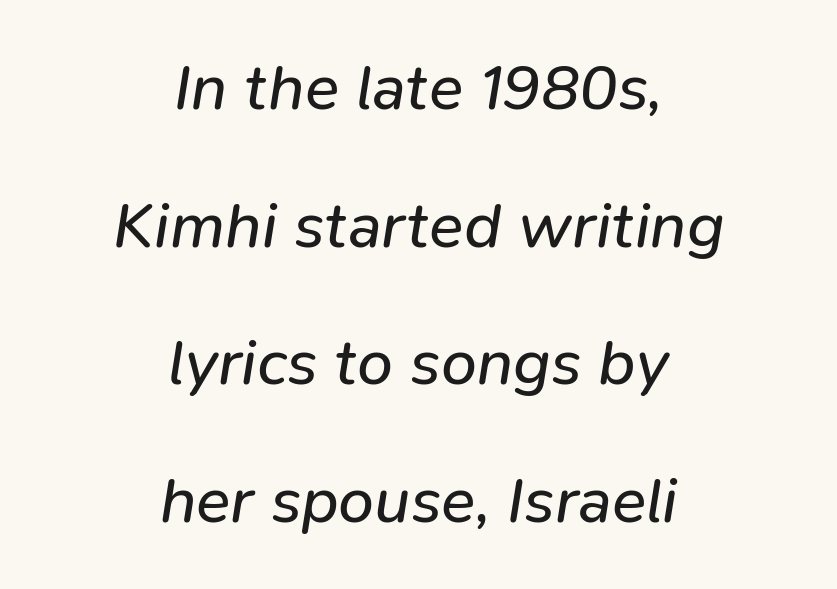
The face used here is proportionally spaced, like ordinary book or web type. Stems and bowls with no extra thickness — not bold. Inter-character spacing is left at the font's built-in metrics. Is the block centered? Yes — each line is placed symmetrically about the middle. The string is rendered with underlining switched off. Regarding leading, the lines here are spaced well apart.
